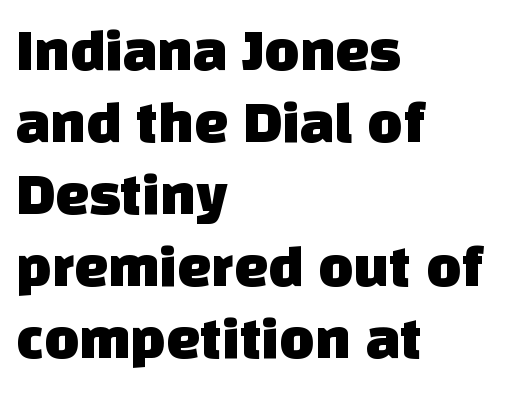
These lines stack with their left ends in a neat column. The letters advance in unequal steps, a hallmark of proportional type. A typesetter would call this zero additional tracking. To sum up the face: it is a sans, with no serifs. The gap between lines stays unmarked.
